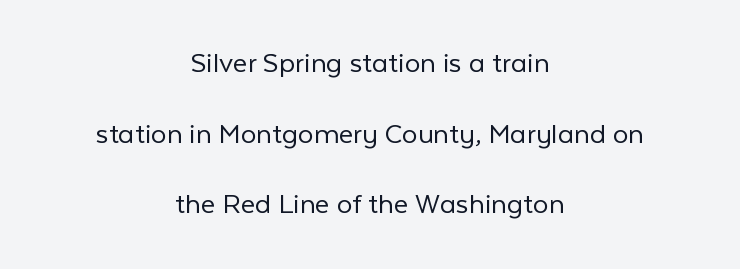
Q: Is the text bold? A: No.
Q: Is the text italic (slanted)? A: No, it is upright.
Q: Is the typeface a serif or a sans-serif typeface? A: Sans-serif.
Q: Is the text underlined? A: No.
Q: How is the paragraph aligned? A: Centered.
Q: Is the spacing between letters normal or unusually wide? A: Normal.
Q: Is the spacing between lines tight, normal or loose? A: Loose.
Q: Width (condensed, normal, or wide)? A: Normal.
Q: Stroke contrast? A: Low.
Q: x-height? A: Medium.
Q: Monospaced? A: No.
